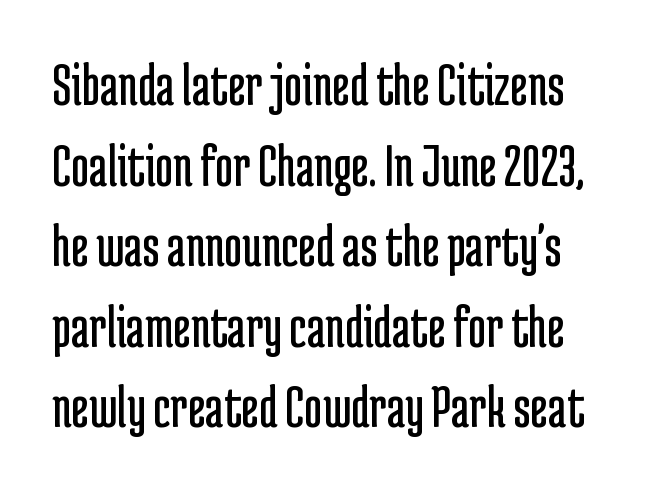
Q: Is the text bold? A: No.
Q: Is the text italic (slanted)? A: No, it is upright.
Q: Is the typeface a serif or a sans-serif typeface? A: Sans-serif.
Q: Is the text underlined? A: No.
Q: Is the spacing between letters normal or unusually wide? A: Normal.
Q: Is the spacing between lines tight, normal or loose? A: Normal.
Q: Width (condensed, normal, or wide)? A: Condensed.
Q: Stroke contrast? A: Low.
Q: x-height? A: Medium.
Q: Monospaced? A: No.
